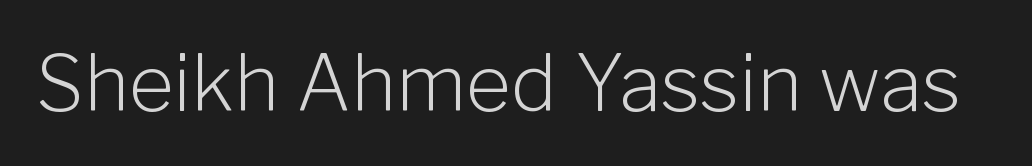
{"serif": "no", "italic": "no", "bold": "no", "weight": "light", "width": "normal", "stroke_contrast": "low", "x_height": "medium", "monospaced": "no", "underline": "no", "letter_spacing": "normal", "letter_spacing_em": 0.0, "glyph_px": 78}
